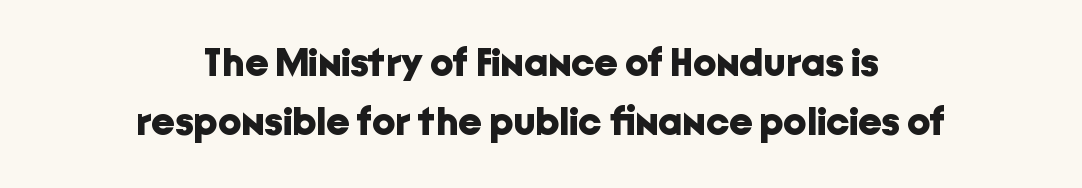
{"serif": "no", "italic": "no", "bold": "yes", "weight": "bold", "width": "normal", "stroke_contrast": "low", "x_height": "medium", "monospaced": "no", "underline": "no", "align": "center", "line_spacing": "normal", "line_spacing_ratio": 1.45, "letter_spacing": "normal", "letter_spacing_em": 0.0, "glyph_px": 41}
